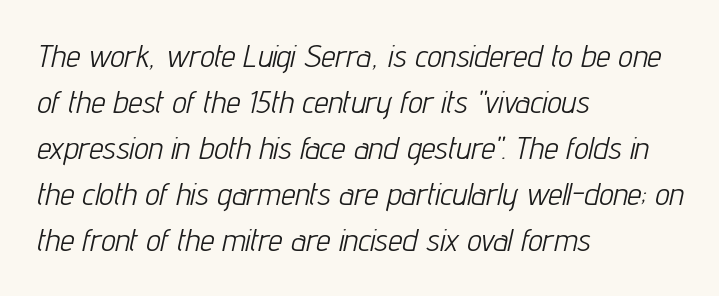
{"italic": "yes", "lean": "right", "slant_degrees": 12, "bold": "no", "weight": "light", "width": "condensed", "stroke_contrast": "low", "x_height": "medium", "monospaced": "no", "underline": "no", "align": "left", "line_spacing": "normal", "line_spacing_ratio": 1.44, "letter_spacing": "normal", "letter_spacing_em": 0.0, "glyph_px": 32}
